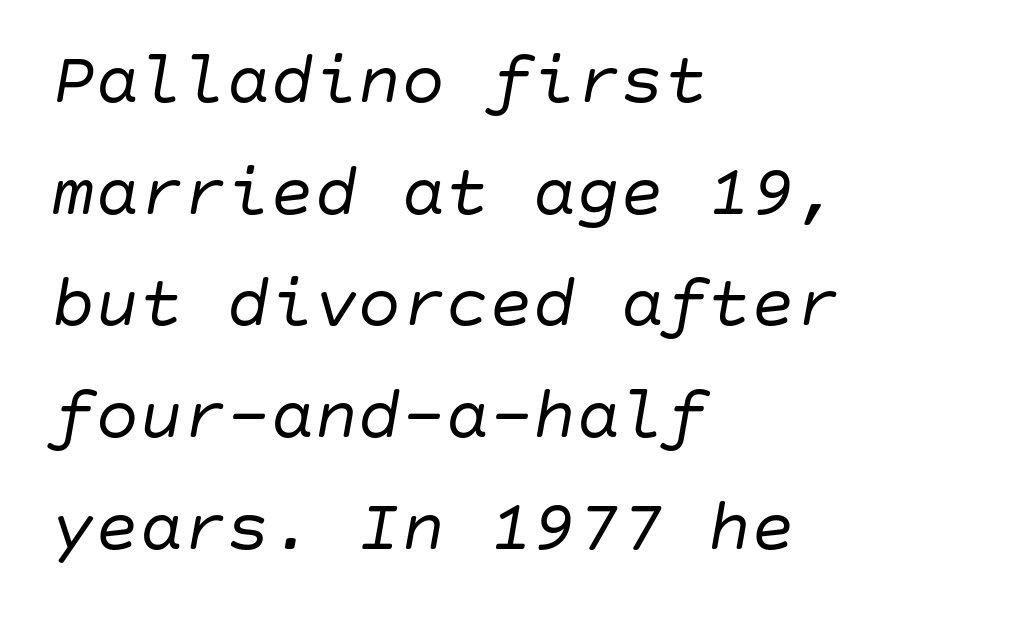
The letterforms sit shoulder to shoulder at normal distance. How would I describe the line gaps? Plain and ordinary. Casual observation: everything's shoved over to the left. Weight: not bold — regular or lighter.
